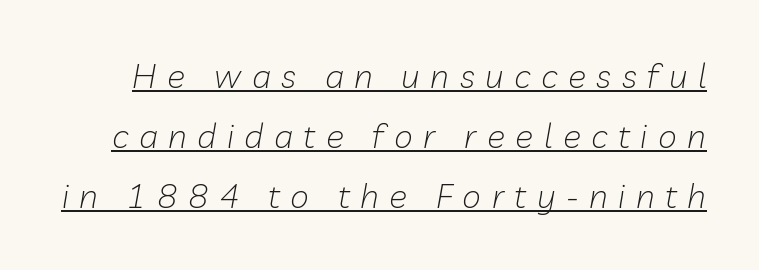
{"italic": "yes", "lean": "right", "slant_degrees": 10, "bold": "no", "weight": "light", "width": "normal", "stroke_contrast": "low", "x_height": "medium", "monospaced": "no", "underline": "yes", "line_spacing_ratio": 1.76, "letter_spacing": "wide", "letter_spacing_em": 0.31, "glyph_px": 34}
